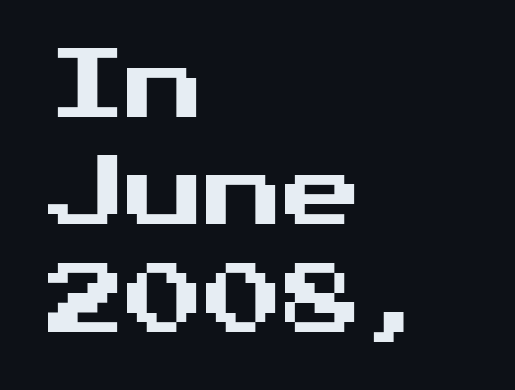
{"serif": "no", "italic": "no", "width": "normal", "stroke_contrast": "medium", "x_height": "medium", "underline": "no", "align": "left", "line_spacing": "normal", "line_spacing_ratio": 1.36, "letter_spacing": "normal", "letter_spacing_em": 0.0, "glyph_px": 79}
